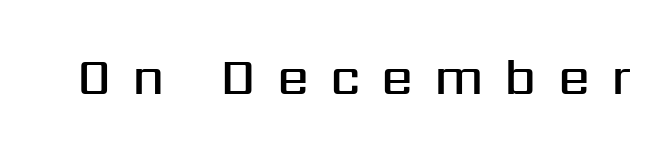
Q: Is the text bold? A: Semi-bold.
Q: Is the text italic (slanted)? A: No, it is upright.
Q: Is the typeface a serif or a sans-serif typeface? A: Sans-serif.
Q: Is the text underlined? A: No.
Q: Is the spacing between letters normal or unusually wide? A: Unusually wide.
Q: Width (condensed, normal, or wide)? A: Normal.
Q: Stroke contrast? A: Medium.
Q: x-height? A: Medium.
Q: Monospaced? A: No.
